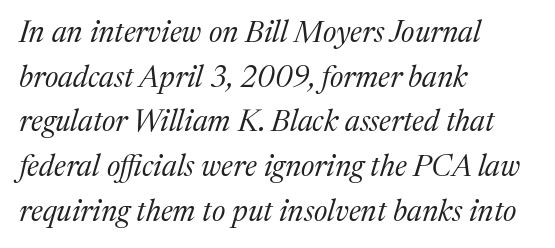
{"serif": "yes", "italic": "yes", "lean": "right", "slant_degrees": 17, "bold": "no", "weight": "regular", "width": "normal", "stroke_contrast": "medium", "x_height": "medium", "monospaced": "no", "underline": "no", "align": "left", "line_spacing": "normal", "line_spacing_ratio": 1.49, "letter_spacing": "normal", "letter_spacing_em": 0.0, "glyph_px": 30}
